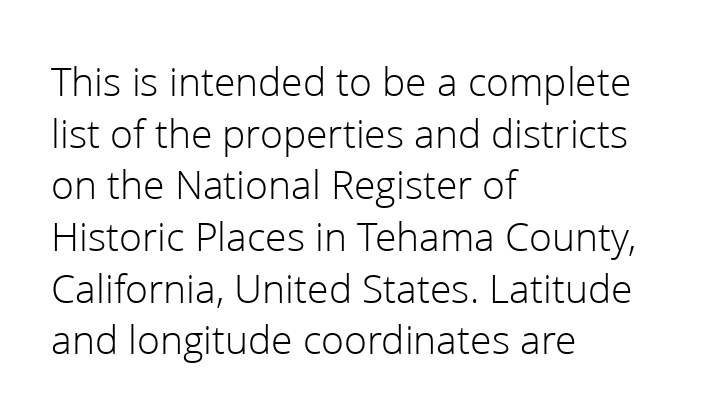
{"serif": "no", "italic": "no", "bold": "no", "weight": "light", "width": "normal", "stroke_contrast": "low", "x_height": "medium", "monospaced": "no", "underline": "no", "align": "left", "line_spacing_ratio": 1.23, "letter_spacing": "normal", "letter_spacing_em": 0.0, "glyph_px": 42}
